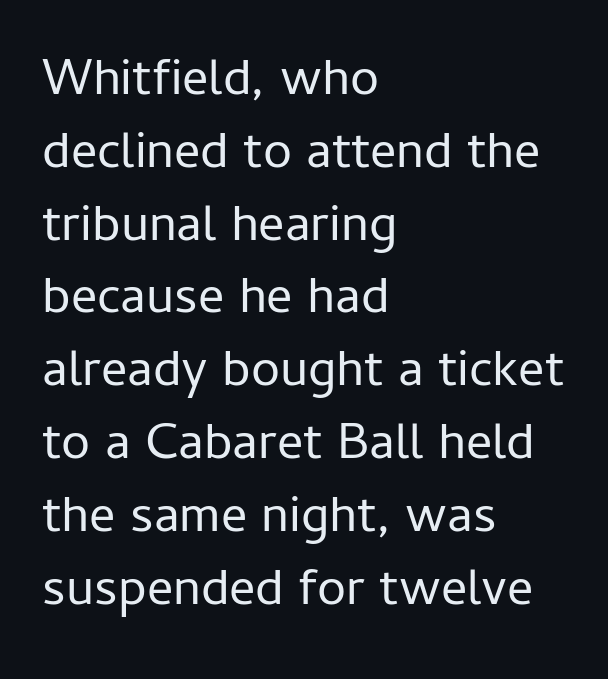
The image shows 52 px regular-weight sans-serif type, upright; set left-aligned, normal line spacing (1.4x), normal letter spacing, not underlined; low stroke contrast and a medium x-height.
